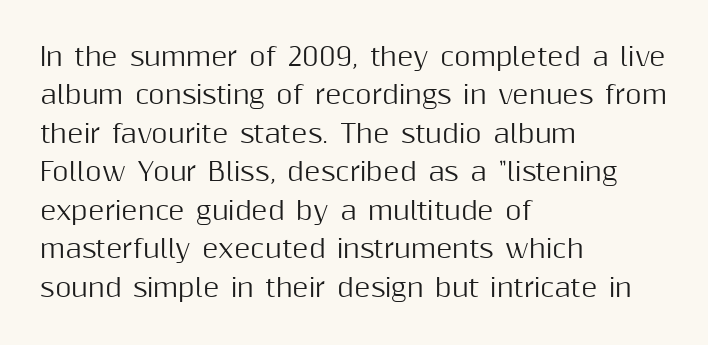
{"italic": "no", "underline": "no", "align": "left", "line_spacing": "normal", "line_spacing_ratio": 1.54, "letter_spacing": "normal", "letter_spacing_em": 0.0, "glyph_px": 25}
